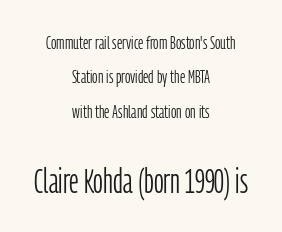
The image shows 34 px light, condensed sans-serif type, upright; set centered, line spacing 1.81x, normal letter spacing, not underlined; the second (bottom) block is 1.79x larger; low stroke contrast and a medium x-height.
